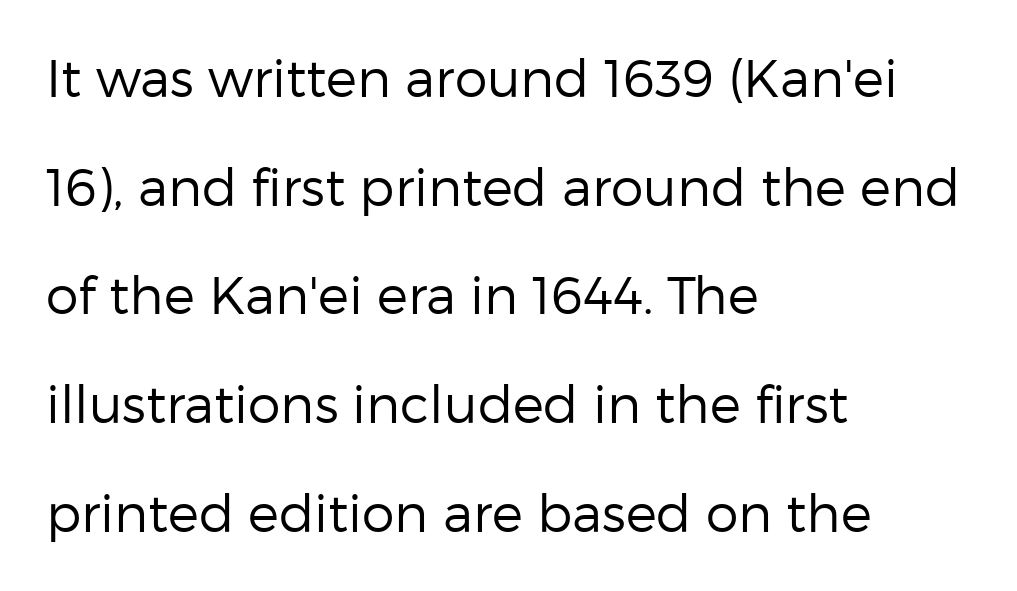
The image shows 52 px regular-weight sans-serif type, upright; set left-aligned, loose line spacing (2.09x), normal letter spacing, not underlined; low stroke contrast and a medium x-height.
